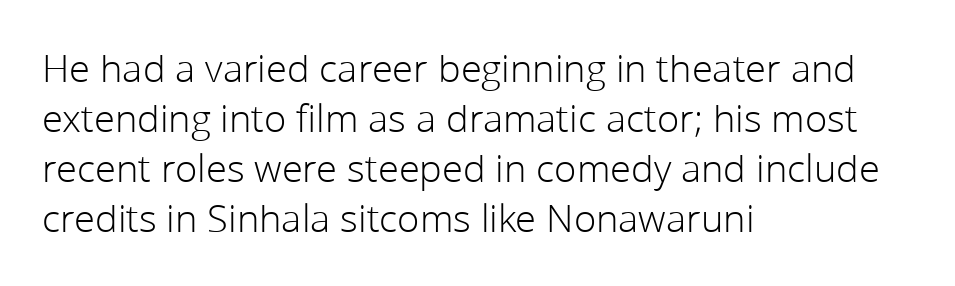
The ragged edge is on the right, which tells us the setting is flush left. Here the designer chose a conventional face with non-uniform glyph widths. This rendering employs a face without finishing strokes, i.e., a sans-serif. Does the lettering tilt? It doesn't — this is upright. Honestly, the row spacing looks completely unremarkable. The space beneath each line is pristine and unruled.
